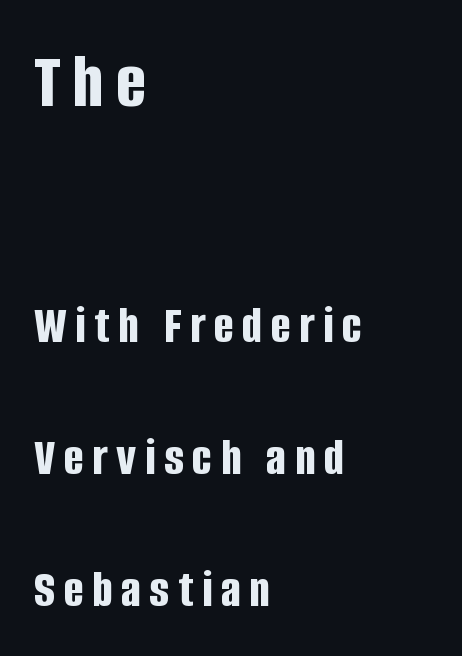
This sample has the flowing, uneven cadence of proportional lettering. Whoever set this chose breathing room over compactness in the vertical rhythm. Characters remain perfectly vertical along every line. The characters display no serif detailing; their extremities are plain. The upper block of text is set noticeably larger than the block beneath it.
